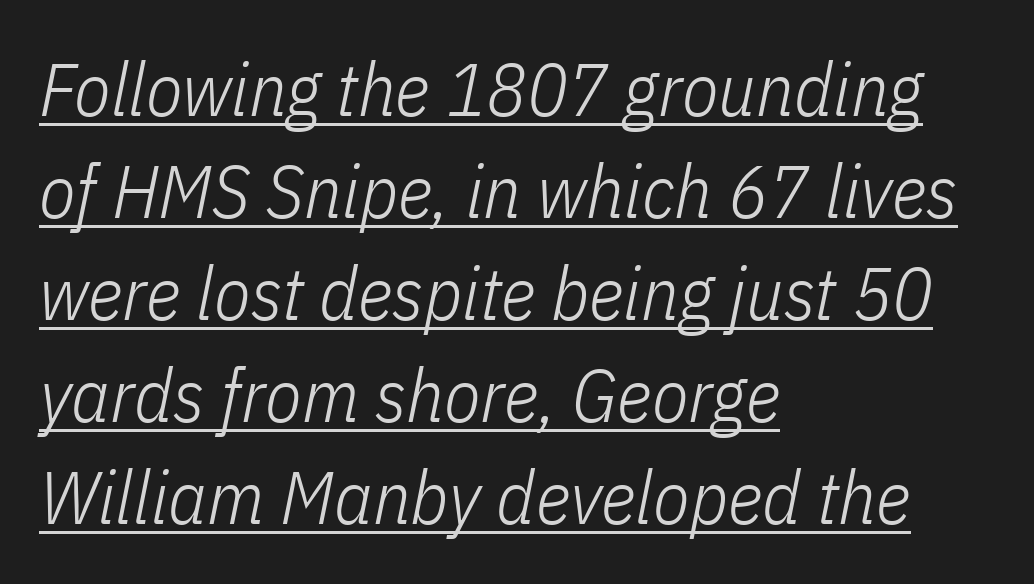
{"italic": "yes", "lean": "right", "slant_degrees": 11, "bold": "no", "weight": "light", "width": "condensed", "stroke_contrast": "low", "x_height": "medium", "monospaced": "no", "underline": "yes", "align": "left", "line_spacing": "normal", "line_spacing_ratio": 1.36, "letter_spacing": "normal", "letter_spacing_em": 0.0, "glyph_px": 75}
